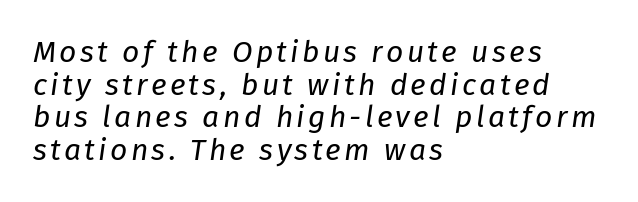
The image shows 30 px regular-weight type, italic (leaning right); set left-aligned, tight line spacing (1.09x), not underlined; low stroke contrast and a medium x-height.
